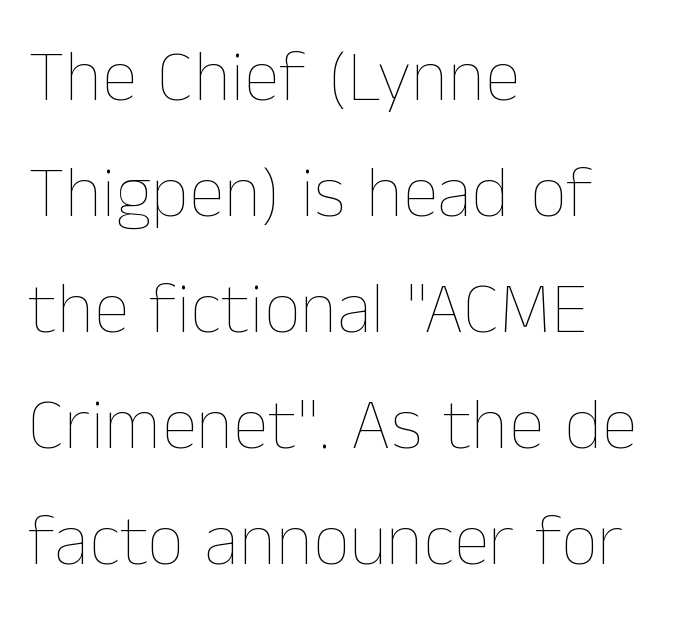
Rule under the text: the space is simply empty. No extra ink here — the face is not bold. The designer left line spacing at the default. Compared with typical body copy, the letter spacing here is the same. The axis of the letterforms is exactly vertical. Horizontal alignment here is leftward, the default for most running prose.
